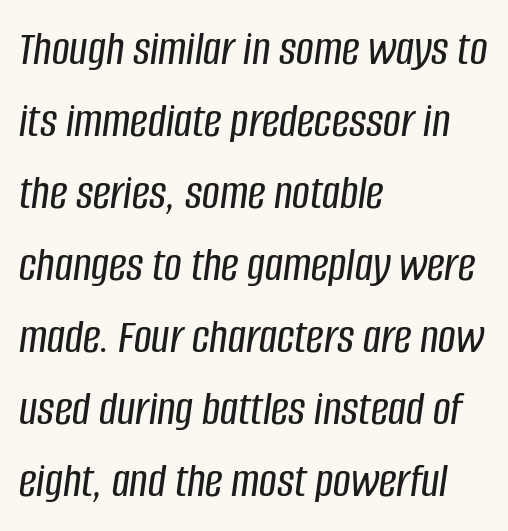
Q: Is the text italic (slanted)? A: Yes, it leans right by about 8 degrees.
Q: Is the text underlined? A: No.
Q: How is the paragraph aligned? A: Left-aligned.
Q: Is the spacing between letters normal or unusually wide? A: Normal.
Q: Is the spacing between lines tight, normal or loose? A: Normal.
Q: Width (condensed, normal, or wide)? A: Condensed.
Q: Stroke contrast? A: Low.
Q: x-height? A: Large.
Q: Monospaced? A: No.
